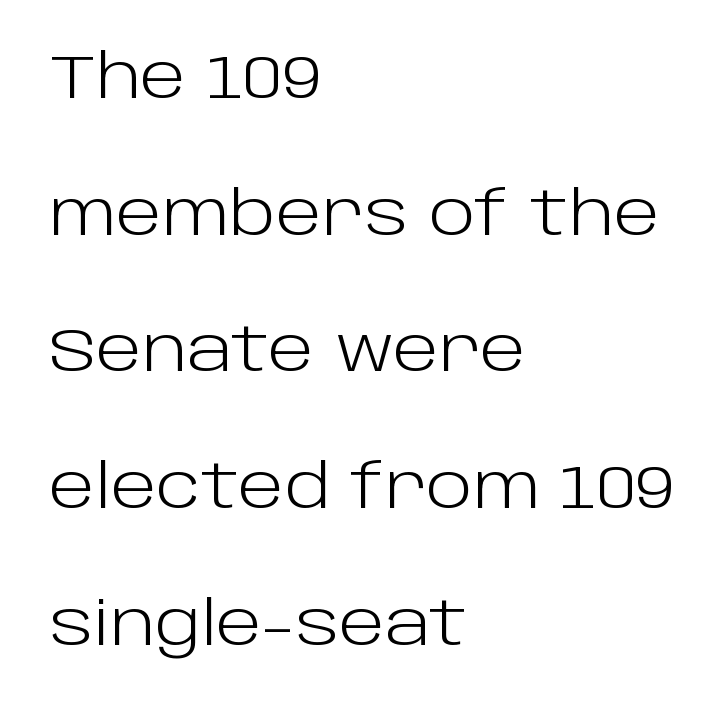
The image shows 61 px light sans-serif type, upright; set left-aligned, loose line spacing (2.24x), normal letter spacing, not underlined; low stroke contrast and a large x-height.
